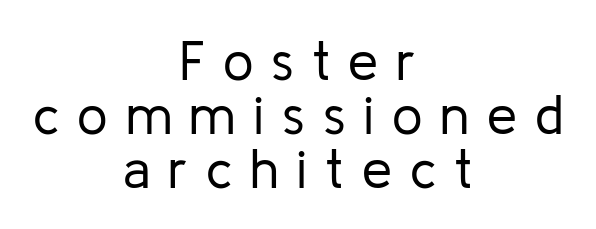
Q: Is the text bold? A: No.
Q: Is the text italic (slanted)? A: No, it is upright.
Q: Is the typeface a serif or a sans-serif typeface? A: Sans-serif.
Q: Is the text underlined? A: No.
Q: How is the paragraph aligned? A: Centered.
Q: Is the spacing between letters normal or unusually wide? A: Unusually wide.
Q: Is the spacing between lines tight, normal or loose? A: Tight.
Q: Width (condensed, normal, or wide)? A: Normal.
Q: Stroke contrast? A: Low.
Q: x-height? A: Medium.
Q: Monospaced? A: No.
